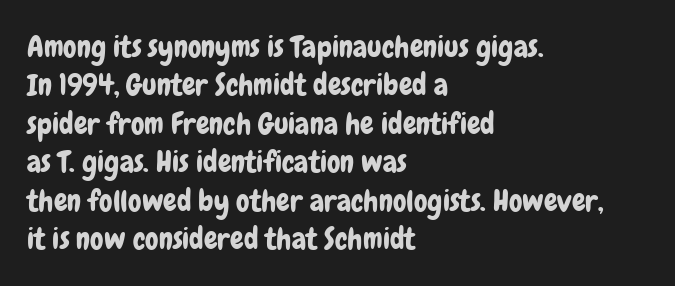
Visually the block forms a straight wall on the left and a jagged coastline on the right. Proportional: the letters do not fall into vertical columns. Characters remain perfectly vertical along every line. The gap between lines stays unmarked. Honestly, the letter spacing is just normal — you wouldn't notice it.
